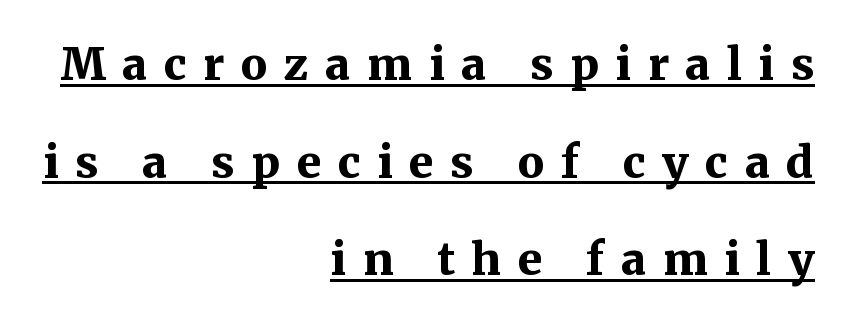
Q: Is the text bold? A: Yes.
Q: Is the text italic (slanted)? A: No, it is upright.
Q: Is the typeface a serif or a sans-serif typeface? A: Serif.
Q: Is the text underlined? A: Yes.
Q: How is the paragraph aligned? A: Right-aligned.
Q: Is the spacing between letters normal or unusually wide? A: Unusually wide.
Q: Is the spacing between lines tight, normal or loose? A: Loose.
Q: Width (condensed, normal, or wide)? A: Normal.
Q: Stroke contrast? A: Medium.
Q: x-height? A: Medium.
Q: Monospaced? A: No.
